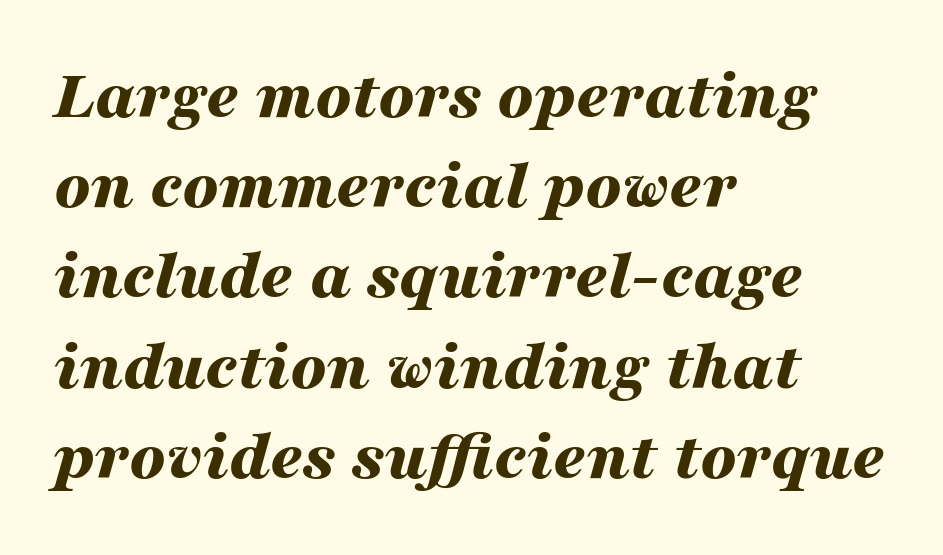
The image shows 71 px bold, wide type, italic (leaning right); set left-aligned, normal line spacing (1.27x), normal letter spacing, not underlined; medium stroke contrast and a medium x-height.
